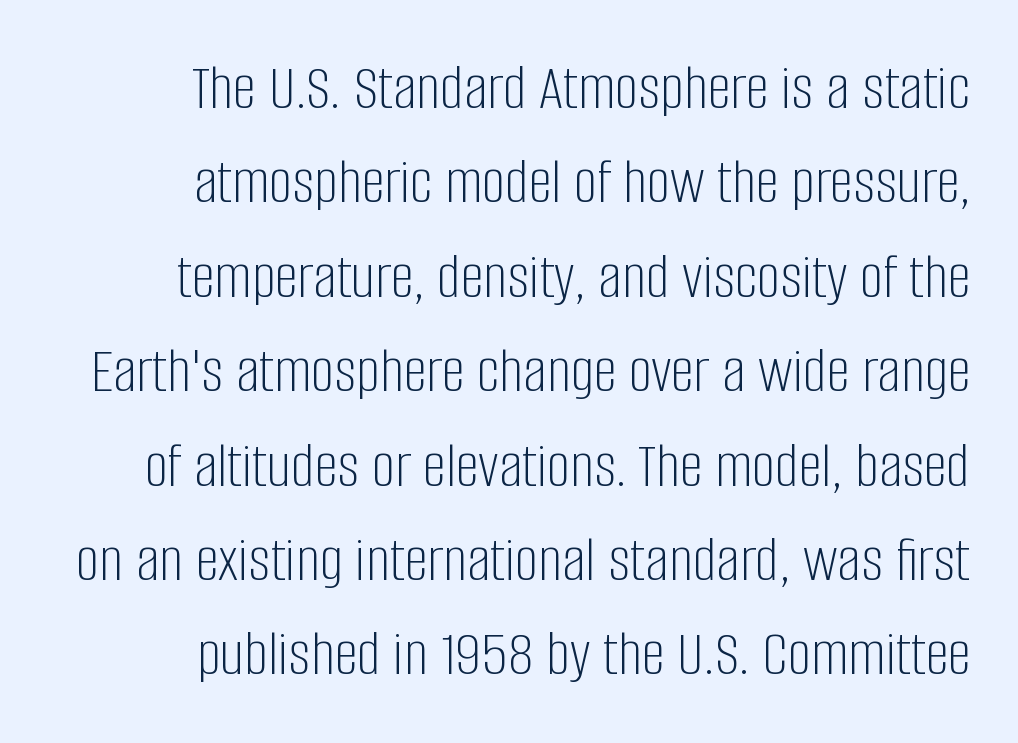
{"serif": "no", "italic": "no", "bold": "no", "weight": "light", "width": "condensed", "stroke_contrast": "low", "x_height": "large", "monospaced": "no", "underline": "no", "align": "right", "line_spacing": "normal", "line_spacing_ratio": 1.43, "letter_spacing": "normal", "letter_spacing_em": 0.0, "glyph_px": 66}
